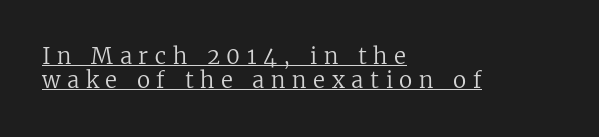
The image shows 22 px text type, upright; set left-aligned, tight line spacing (1.09x), unusually wide letter spacing (+0.3 em), underlined.
